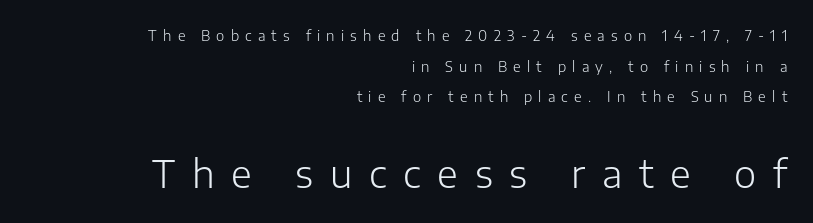
The image shows 38 px light sans-serif type, upright; set right-aligned, loose line spacing (2.18x), unusually wide letter spacing (+0.44 em), not underlined; the second (bottom) block is 2.71x larger; low stroke contrast and a medium x-height.
